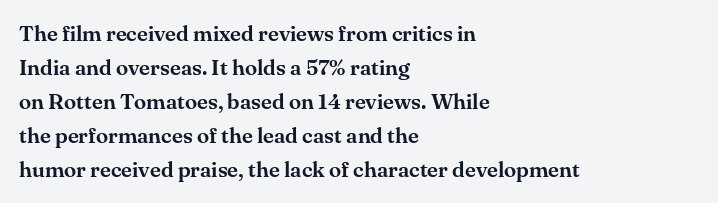
Students, observe: this is what conventionally led text looks like. This sample uses an upright cut, with every glyph sitting square on the baseline. A clean baseline with only descenders dipping below it. Each word holds together tightly as a unit, with standard inter-letter gaps.
